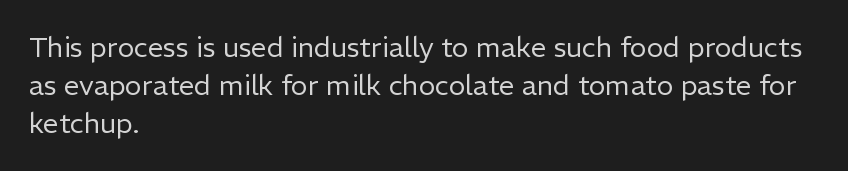
Q: Is the text bold? A: No.
Q: Is the text italic (slanted)? A: No, it is upright.
Q: Is the typeface a serif or a sans-serif typeface? A: Sans-serif.
Q: Is the text underlined? A: No.
Q: How is the paragraph aligned? A: Left-aligned.
Q: Is the spacing between letters normal or unusually wide? A: Normal.
Q: Is the spacing between lines tight, normal or loose? A: Normal.
Q: Width (condensed, normal, or wide)? A: Normal.
Q: Stroke contrast? A: Low.
Q: x-height? A: Medium.
Q: Monospaced? A: No.
